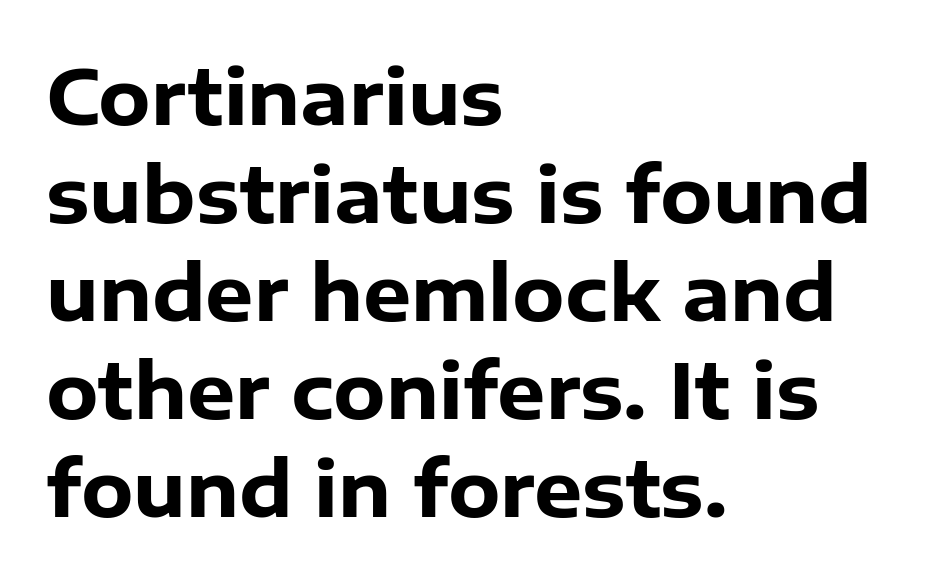
Reading down the block, your eye returns to a fixed left position each line. Regarding leading, the lines here are spaced in the standard way. Every stem runs plumb, perpendicular to the baseline. Is this a sans? Yes — the strokes have no serifs. The face used here is proportionally spaced, like ordinary book or web type.
